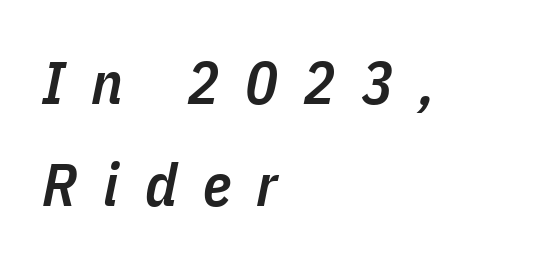
Q: Is the text bold? A: Semi-bold.
Q: Is the text italic (slanted)? A: Yes, it leans right by about 11 degrees.
Q: Is the text underlined? A: No.
Q: How is the paragraph aligned? A: Left-aligned.
Q: Is the spacing between letters normal or unusually wide? A: Unusually wide.
Q: Is the spacing between lines tight, normal or loose? A: Normal.
Q: Width (condensed, normal, or wide)? A: Condensed.
Q: Stroke contrast? A: Low.
Q: x-height? A: Medium.
Q: Monospaced? A: No.
